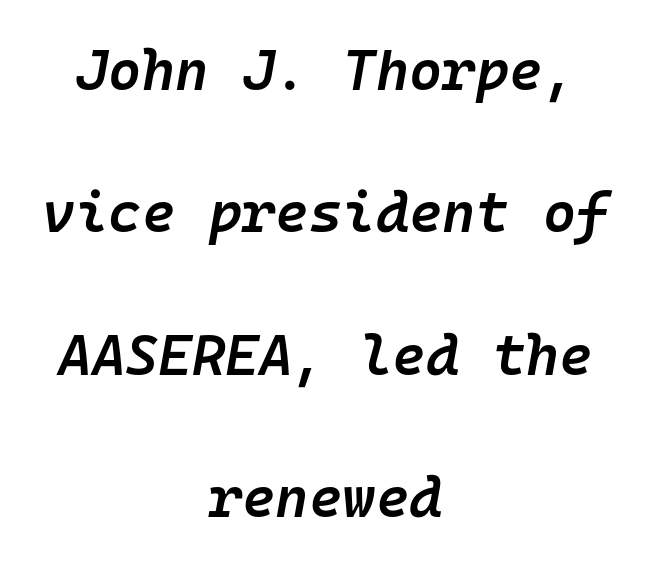
Q: Is the text bold? A: Semi-bold.
Q: Is the text italic (slanted)? A: Yes, it leans right by about 10 degrees.
Q: Is the text underlined? A: No.
Q: How is the paragraph aligned? A: Centered.
Q: Is the spacing between letters normal or unusually wide? A: Normal.
Q: Is the spacing between lines tight, normal or loose? A: Loose.
Q: Width (condensed, normal, or wide)? A: Normal.
Q: Stroke contrast? A: Low.
Q: x-height? A: Medium.
Q: Monospaced? A: Yes.
